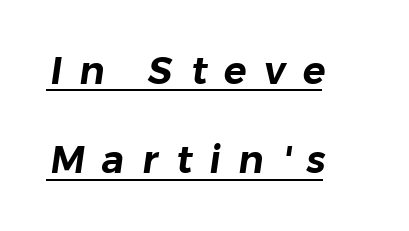
These lines stack with their left ends in a neat column. You could fit nearly another row in the gap between these rows. The face used here is proportionally spaced, like ordinary book or web type. Between one letter and the next there's a generous, obvious gap. Underline: present. Stroke terminals: plain, sans-serif.
